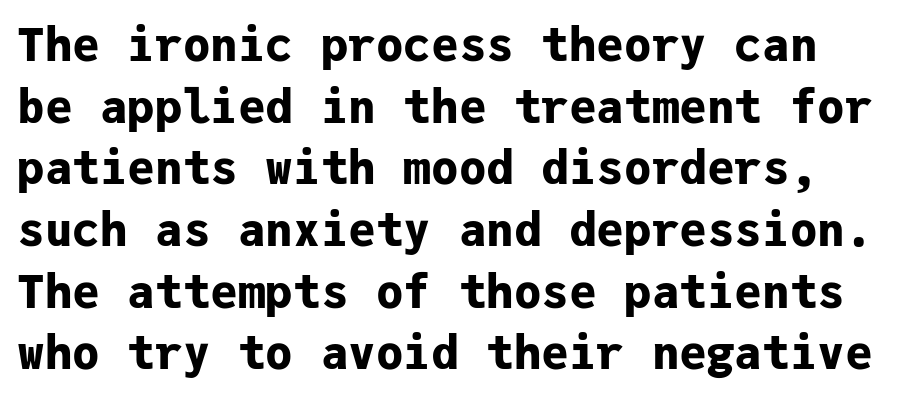
{"serif": "no", "italic": "no", "bold": "yes", "weight": "bold", "width": "normal", "stroke_contrast": "low", "x_height": "medium", "monospaced": "yes", "underline": "no", "line_spacing": "normal", "line_spacing_ratio": 1.34, "letter_spacing": "normal", "letter_spacing_em": 0.0, "glyph_px": 46}
